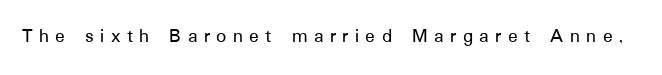
Q: Is the text italic (slanted)? A: No, it is upright.
Q: Is the text underlined? A: No.
Q: Is the spacing between letters normal or unusually wide? A: Unusually wide.
